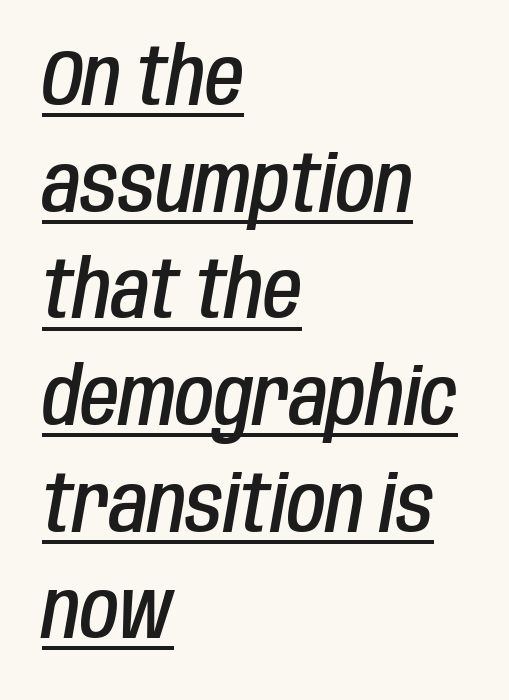
Q: Is the text bold? A: Semi-bold.
Q: Is the text italic (slanted)? A: Yes, it leans right by about 10 degrees.
Q: Is the text underlined? A: Yes.
Q: How is the paragraph aligned? A: Left-aligned.
Q: Is the spacing between letters normal or unusually wide? A: Normal.
Q: Is the spacing between lines tight, normal or loose? A: Normal.
Q: Width (condensed, normal, or wide)? A: Condensed.
Q: Stroke contrast? A: Low.
Q: x-height? A: Large.
Q: Monospaced? A: No.
